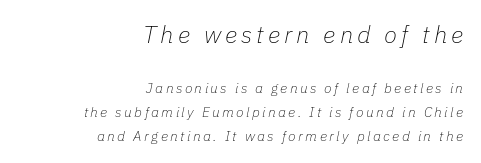
{"italic": "yes", "lean": "right", "slant_degrees": 11, "bold": "no", "underline": "no", "align": "right", "line_spacing": "normal", "line_spacing_ratio": 1.7, "larger_block": "first", "size_ratio": 1.71, "glyph_px": 24}
